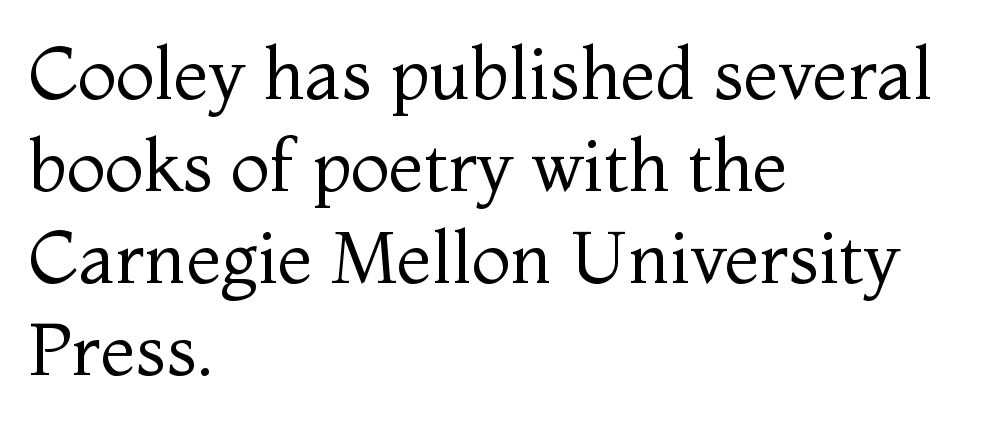
{"serif": "yes", "italic": "no", "bold": "no", "weight": "regular", "width": "normal", "stroke_contrast": "medium", "x_height": "medium", "monospaced": "no", "underline": "no", "align": "left", "line_spacing": "normal", "line_spacing_ratio": 1.28, "letter_spacing": "normal", "letter_spacing_em": 0.0, "glyph_px": 72}
